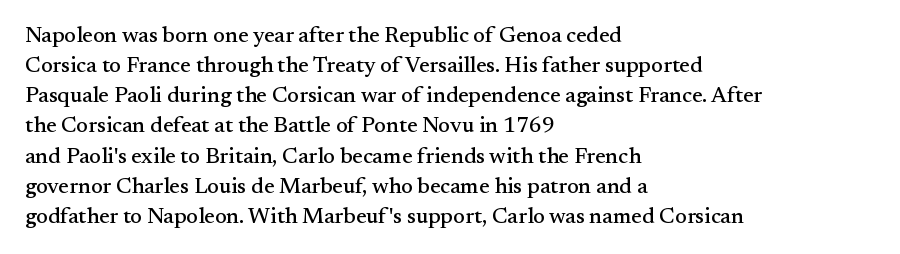
Q: Is the text italic (slanted)? A: No, it is upright.
Q: Is the text underlined? A: No.
Q: How is the paragraph aligned? A: Left-aligned.
Q: Is the spacing between letters normal or unusually wide? A: Normal.
Q: Is the spacing between lines tight, normal or loose? A: Normal.
